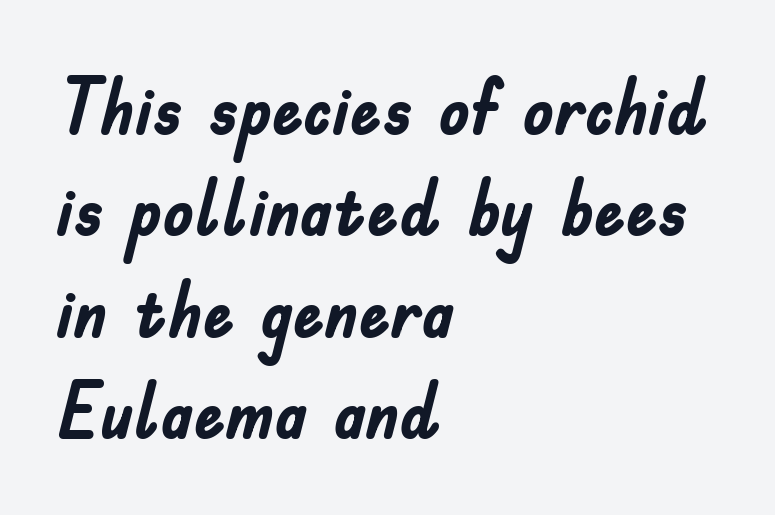
The font is running at its bold setting. Tracking here is standard; glyphs follow each other at the usual distance. Proportional: the letters do not fall into vertical columns. Reading down the column, the eye jumps a familiar distance to each next line.
